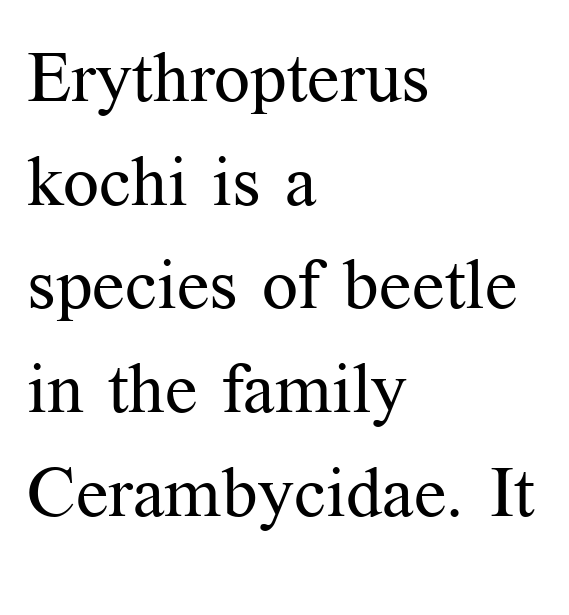
Q: Is the text bold? A: No.
Q: Is the text italic (slanted)? A: No, it is upright.
Q: Is the typeface a serif or a sans-serif typeface? A: Serif.
Q: Is the text underlined? A: No.
Q: How is the paragraph aligned? A: Left-aligned.
Q: Is the spacing between letters normal or unusually wide? A: Normal.
Q: Is the spacing between lines tight, normal or loose? A: Normal.
Q: Width (condensed, normal, or wide)? A: Normal.
Q: Stroke contrast? A: Medium.
Q: x-height? A: Medium.
Q: Monospaced? A: No.
